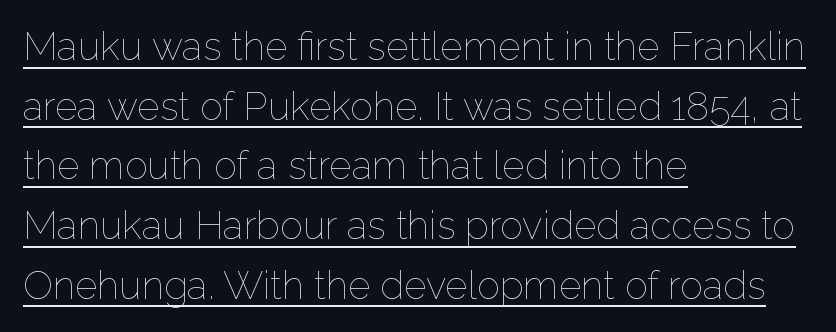
The image shows 39 px thin type, upright; set left-aligned, normal line spacing (1.53x), normal letter spacing, underlined; low stroke contrast and a medium x-height.
